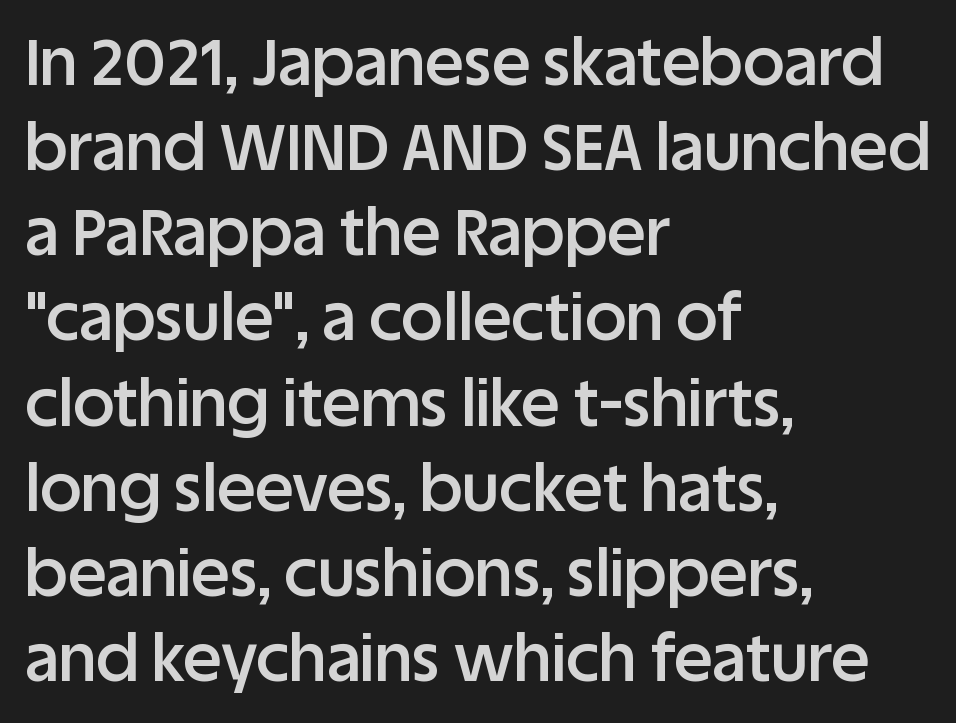
Q: Is the text bold? A: Semi-bold.
Q: Is the text italic (slanted)? A: No, it is upright.
Q: Is the typeface a serif or a sans-serif typeface? A: Sans-serif.
Q: Is the text underlined? A: No.
Q: How is the paragraph aligned? A: Left-aligned.
Q: Is the spacing between letters normal or unusually wide? A: Normal.
Q: Is the spacing between lines tight, normal or loose? A: Normal.
Q: Width (condensed, normal, or wide)? A: Normal.
Q: Stroke contrast? A: Low.
Q: x-height? A: Large.
Q: Monospaced? A: No.
